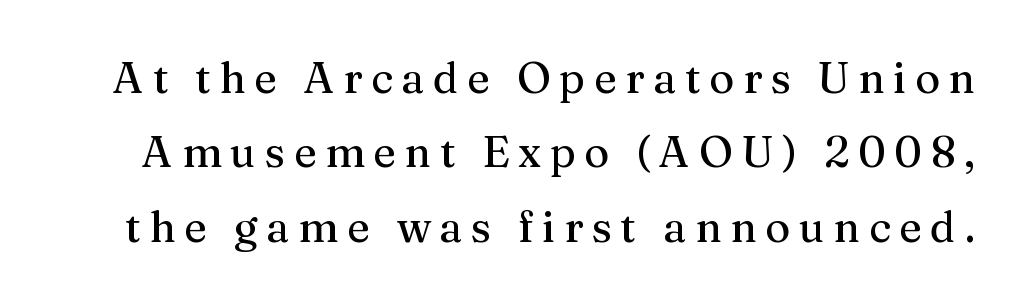
Q: Is the text italic (slanted)? A: No, it is upright.
Q: Is the typeface a serif or a sans-serif typeface? A: Serif.
Q: Is the text underlined? A: No.
Q: Is the spacing between letters normal or unusually wide? A: Unusually wide.
Q: Width (condensed, normal, or wide)? A: Normal.
Q: Stroke contrast? A: Medium.
Q: x-height? A: Medium.
Q: Monospaced? A: No.
